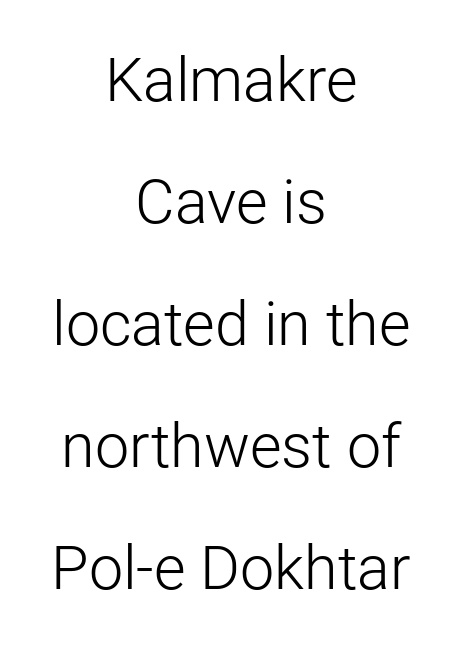
Has an underline been added? It has not. These lines are composed in type without serifs. Neither beginnings nor endings align; midpoints do. Every stem runs plumb, perpendicular to the baseline. The typesetting does not lean heavy: it is not bold. Quick note: interline space is abundant.
